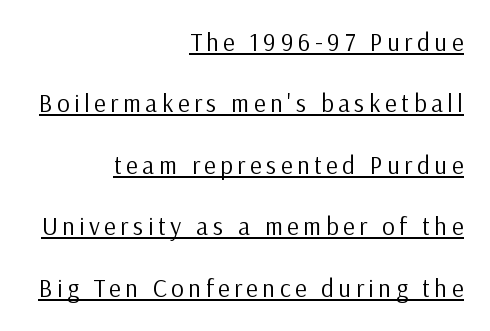
{"italic": "no", "bold": "no", "underline": "yes", "align": "right", "line_spacing": "loose", "line_spacing_ratio": 2.46, "glyph_px": 25}
